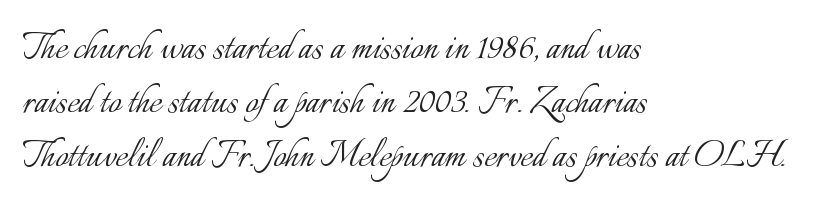
{"bold": "no", "weight": "light", "width": "normal", "stroke_contrast": "low", "x_height": "small", "monospaced": "no", "underline": "no", "align": "left", "line_spacing_ratio": 1.2, "letter_spacing": "normal", "letter_spacing_em": 0.0, "glyph_px": 45}
